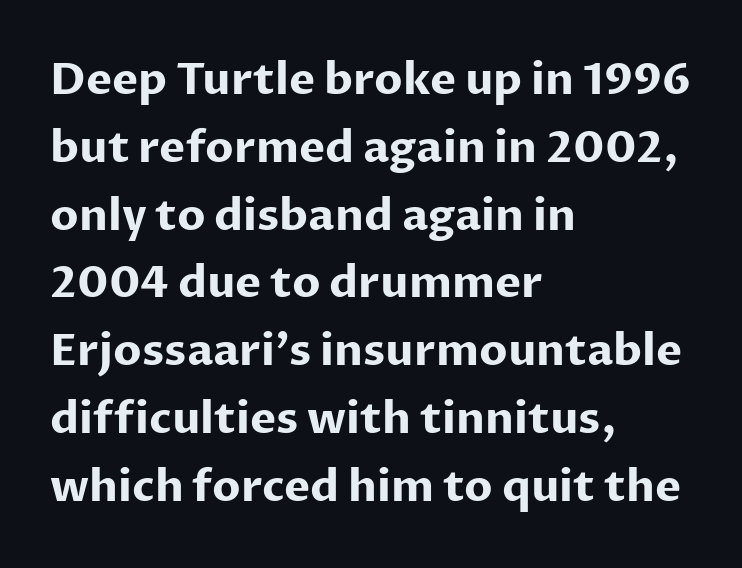
The image shows 44 px bold sans-serif type, upright; set left-aligned, normal line spacing (1.54x), normal letter spacing, not underlined; low stroke contrast and a medium x-height.
